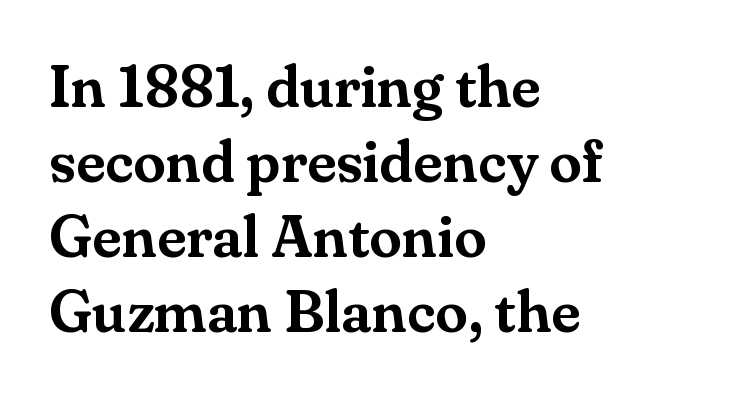
The image shows 59 px serif type, upright; set left-aligned, normal line spacing (1.27x), normal letter spacing, not underlined; medium stroke contrast and a small x-height.
